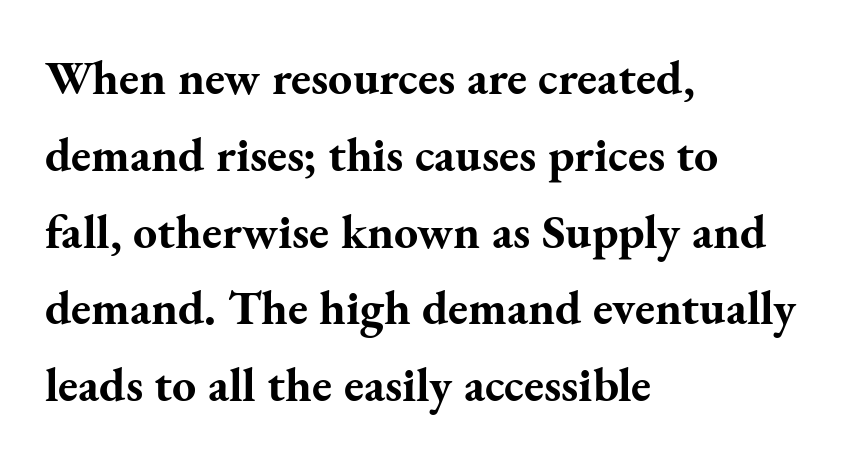
Q: Is the text bold? A: Yes.
Q: Is the text italic (slanted)? A: No, it is upright.
Q: Is the typeface a serif or a sans-serif typeface? A: Serif.
Q: Is the text underlined? A: No.
Q: How is the paragraph aligned? A: Left-aligned.
Q: Is the spacing between letters normal or unusually wide? A: Normal.
Q: Is the spacing between lines tight, normal or loose? A: Normal.
Q: Width (condensed, normal, or wide)? A: Normal.
Q: Stroke contrast? A: Medium.
Q: x-height? A: Small.
Q: Monospaced? A: No.
